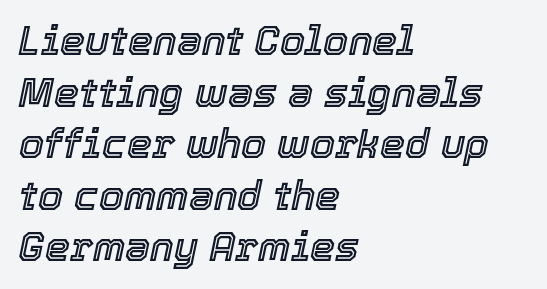
Compared with typical body copy, the letter spacing here is the same. Decoration check: the copy has no underline. Does the copy run flush right? No — it runs flush left. This sample keeps an unexceptional amount of space between lines. Designer's note — italics engaged.
